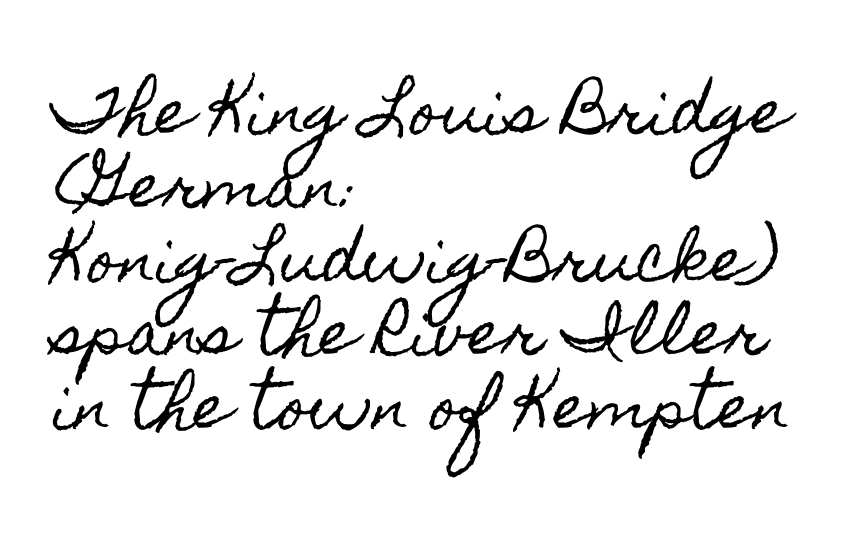
Q: Is the text italic (slanted)? A: Yes.
Q: Is the text underlined? A: No.
Q: How is the paragraph aligned? A: Left-aligned.
Q: Is the spacing between letters normal or unusually wide? A: Normal.
Q: Width (condensed, normal, or wide)? A: Condensed.
Q: x-height? A: Small.
Q: Monospaced? A: No.
